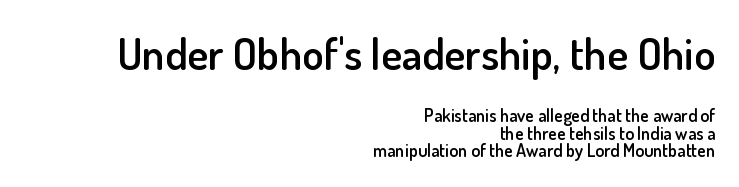
Reading top to bottom, the characters get smaller at the block break. The compositor pushed each line to the right boundary. These lines are rendered in a variable-pitch font. Tracking value appears to be zero — textbook default spacing.
